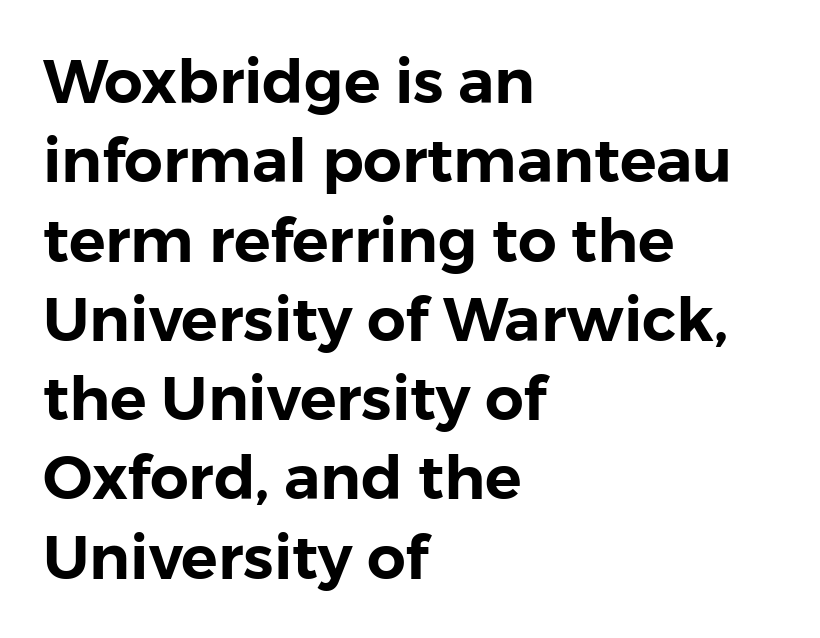
{"serif": "no", "italic": "no", "width": "normal", "stroke_contrast": "low", "x_height": "medium", "monospaced": "no", "underline": "no", "align": "left", "line_spacing": "normal", "line_spacing_ratio": 1.3, "letter_spacing": "normal", "letter_spacing_em": 0.0, "glyph_px": 61}
